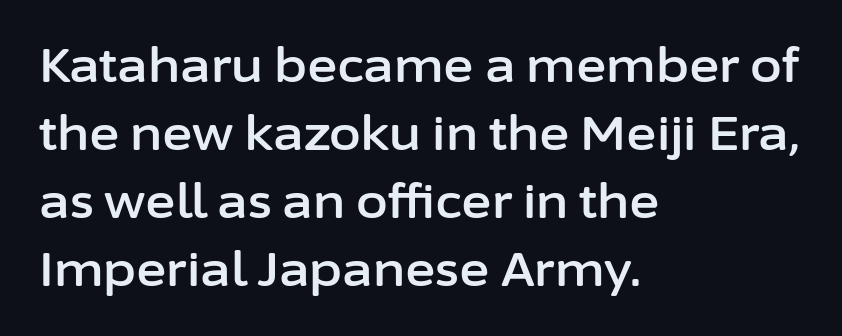
{"serif": "no", "italic": "no", "width": "normal", "stroke_contrast": "low", "x_height": "medium", "monospaced": "no", "underline": "no", "align": "left", "line_spacing": "normal", "line_spacing_ratio": 1.48, "letter_spacing": "normal", "letter_spacing_em": 0.0, "glyph_px": 46}
